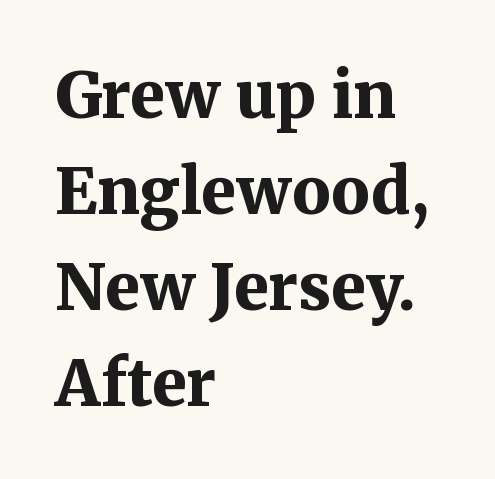
What stands out about the letter spacing? Nothing — it is the standard amount. Here the designer chose a conventional face with non-uniform glyph widths. One-word summary of the alignment: left. Underlining? Definitely not there. I'd call this a serif setting — the letters wear small feet. Baseline-to-baseline distance is the conventional proportion of letter height.
